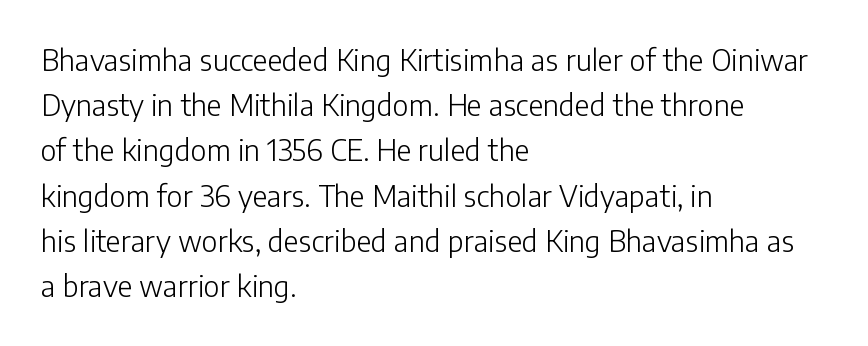
If you measured baseline to baseline, you'd find a middling distance. Looks like regular typesetting: each glyph gets only the width it needs. The foot of each line stays bare and open. A roman cut, with each character standing at attention. Typeset ragged right — the left edge is the straight one. No chunkiness to these letters — they're not bold.
